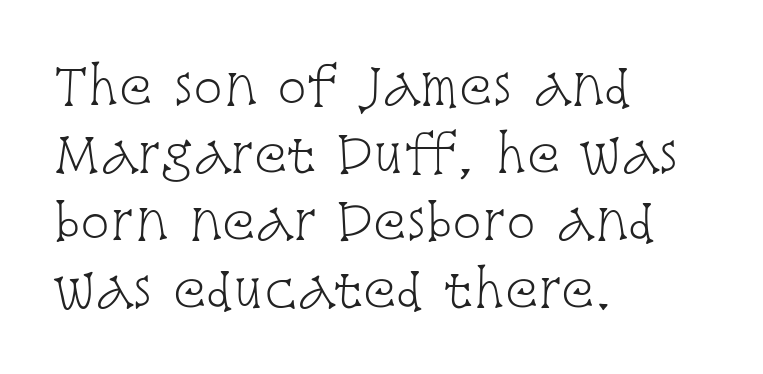
Posture: straight, roman, zero tilt. Nothing unusual about the tracking: characters are spaced as the font intends. A typesetter would label this face a serif. Horizontal bands of white between lines are of average thickness. Spacing verdict: proportional, widths tailored to each character. Weight: in the light-to-regular range.
